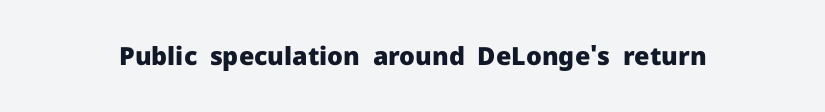
Q: Is the text bold? A: Yes.
Q: Is the text italic (slanted)? A: No, it is upright.
Q: Is the text underlined? A: No.
Q: Is the spacing between letters normal or unusually wide? A: Normal.
